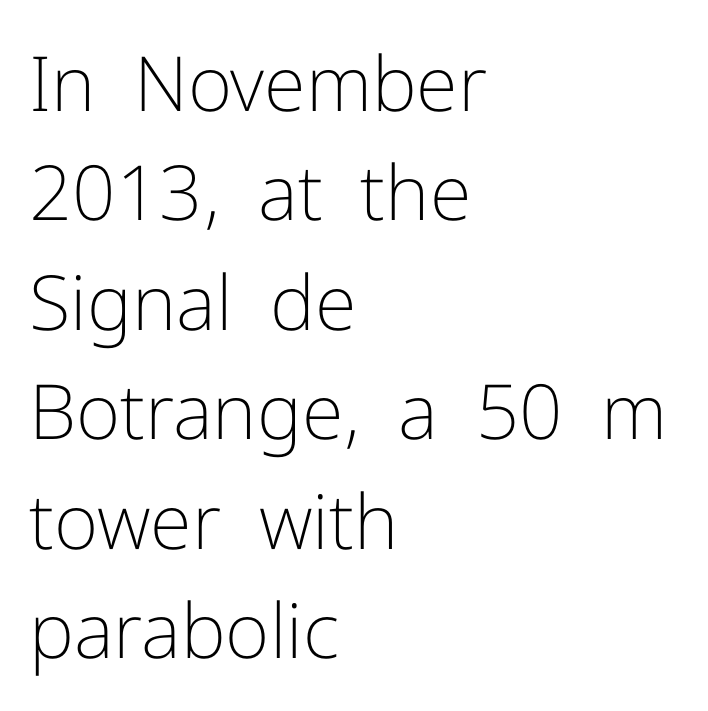
{"serif": "no", "italic": "no", "bold": "no", "weight": "light", "width": "normal", "stroke_contrast": "low", "x_height": "medium", "monospaced": "no", "underline": "no", "align": "left", "line_spacing": "normal", "line_spacing_ratio": 1.44, "letter_spacing": "normal", "letter_spacing_em": 0.0, "glyph_px": 76}
